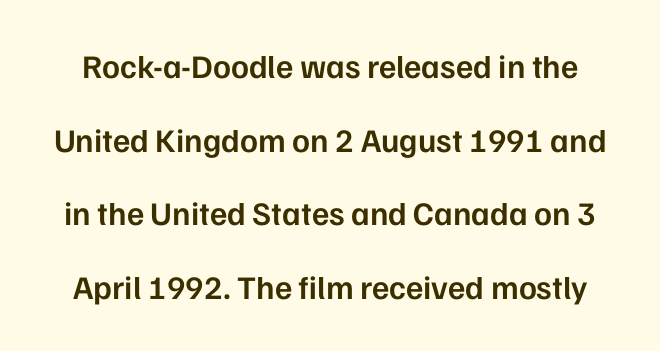
In terms of weight, the rendering is demibold, just under bold. Vertically, the passage feels expansive, rows floating well apart. Each letter keeps its own natural width here, so spacing adapts to shape. You could call the tracking neutral — neither tight nor loose. The lettering holds an erect, upright posture throughout. The face used here is a sans, in the tradition of grotesques and geometrics.
